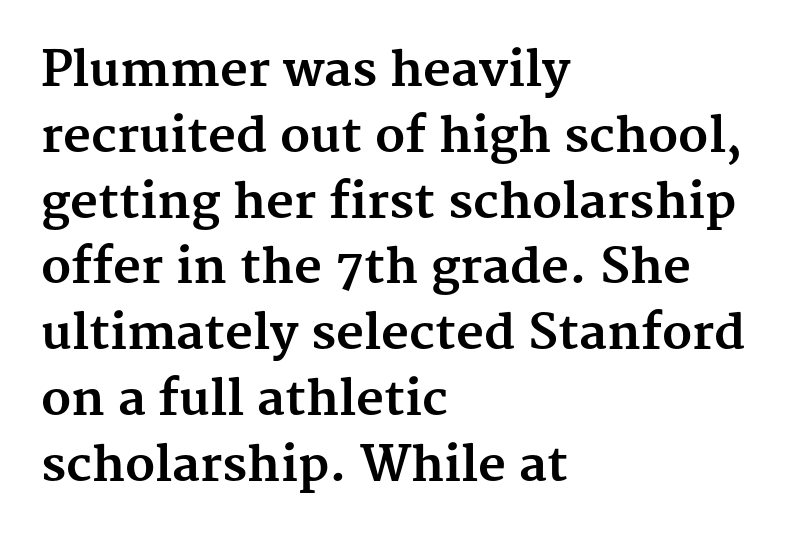
The image shows 48 px bold serif type, upright; set left-aligned, normal line spacing (1.37x), normal letter spacing, not underlined; medium stroke contrast and a medium x-height.
